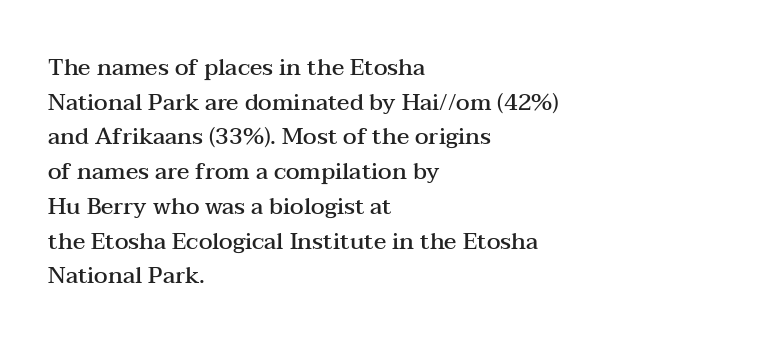
The image shows 23 px text type, upright; set left-aligned, normal line spacing (1.51x), normal letter spacing, not underlined.
